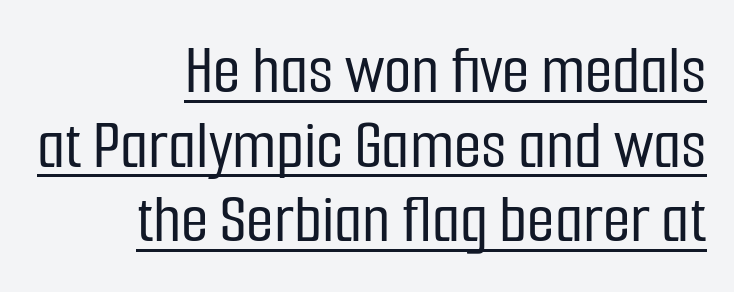
Honestly, the underline is the first thing you notice here. Leading: reduced. A typesetter would call this zero additional tracking. Regarding serifs, this sample does without them. When letters stand straight like this, we call the style roman or upright. Which margin do the lines hug? The right one — the left edge is uneven.
